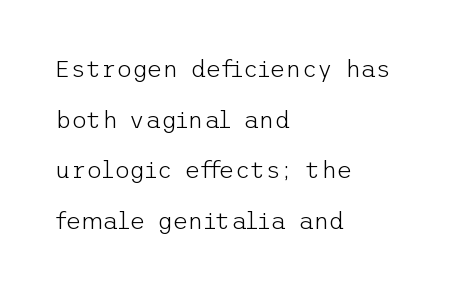
{"italic": "no", "bold": "no", "underline": "no", "align": "left", "line_spacing": "loose", "line_spacing_ratio": 2.11, "letter_spacing": "normal", "letter_spacing_em": 0.0, "glyph_px": 24}
